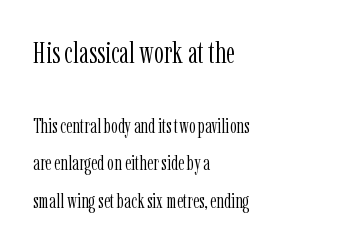
{"serif": "yes", "italic": "no", "bold": "no", "weight": "light", "width": "condensed", "stroke_contrast": "low", "x_height": "medium", "monospaced": "no", "underline": "no", "align": "left", "line_spacing_ratio": 1.78, "letter_spacing": "normal", "letter_spacing_em": 0.0, "larger_block": "first", "size_ratio": 1.48, "glyph_px": 31}
